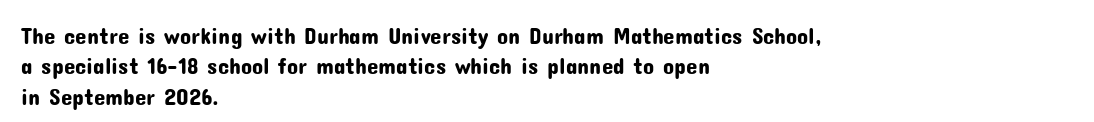
The face used here is rendered with its standard letterfit. These lines are set flush left with a ragged right edge. The glyphs are unaccompanied by any horizontal stroke below them. Normally led — the rows are evenly, conventionally spaced. Do the letters lean? They stand straight.
